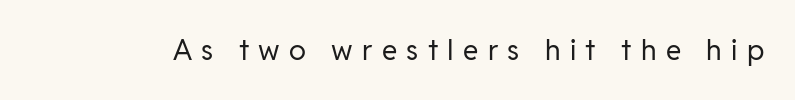
The image shows 28 px regular-weight sans-serif type, upright; set unusually wide letter spacing (+0.33 em), not underlined; low stroke contrast and a medium x-height.
